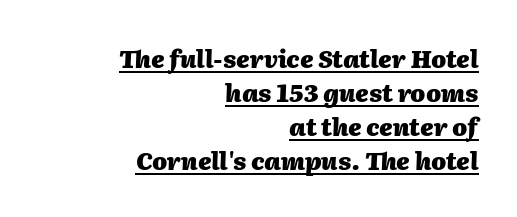
A rule runs beneath these lines of type. Every character sits at an angle, as italics do. This sample is right-justified, so line beginnings fall wherever the words allow. Strokes here are thick enough to call this a true bold. Vertical spacing — default.
